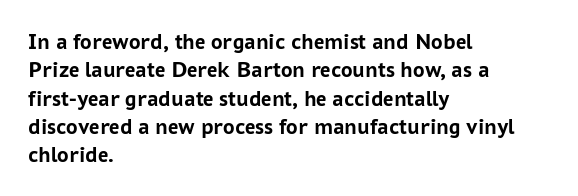
{"italic": "no", "bold": "yes", "underline": "no", "align": "left", "line_spacing_ratio": 1.23, "letter_spacing": "normal", "letter_spacing_em": 0.0, "glyph_px": 23}
